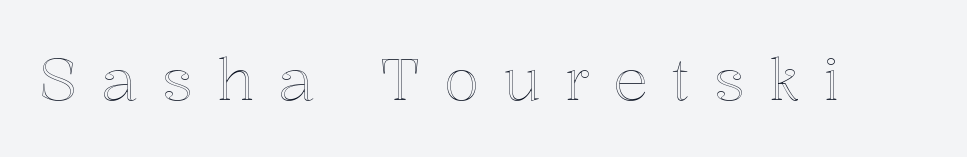
Underlining? Definitely not there. The rendering uses natural spacing where letterforms have individual widths. A roman cut, with each character standing at attention. The letterforms stand isolated, each surrounded by extra space.
